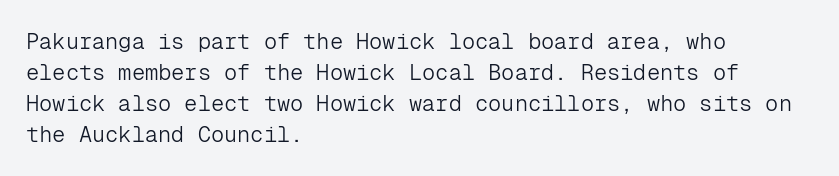
The image shows 22 px text type, upright; set left-aligned, normal line spacing (1.41x), normal letter spacing, not underlined.
